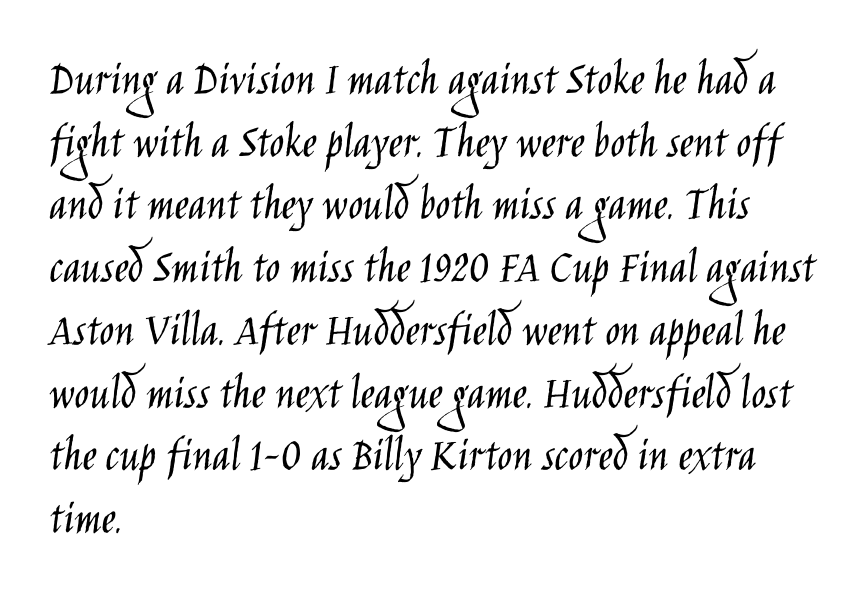
Does the type have serifs? No, each stem ends abruptly. Looks like regular typesetting: each glyph gets only the width it needs. Standard letterfit; no display-style spreading of the glyphs. The typeface has the unassuming heft of standard copy or less.
